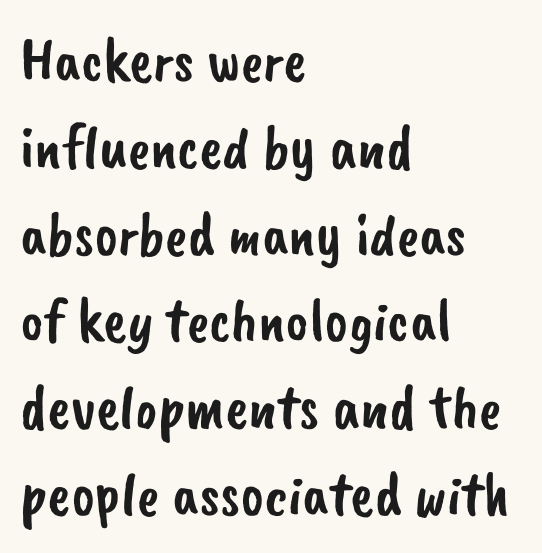
{"serif": "no", "width": "normal", "stroke_contrast": "low", "x_height": "small", "monospaced": "no", "underline": "no", "align": "left", "line_spacing": "normal", "line_spacing_ratio": 1.4, "letter_spacing": "normal", "letter_spacing_em": 0.0, "glyph_px": 62}
